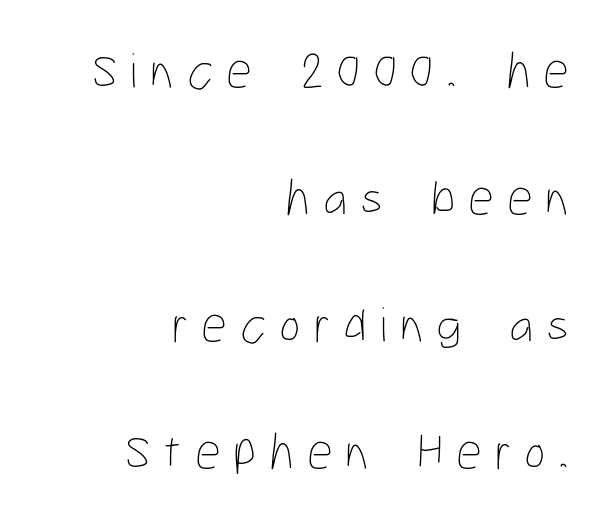
Q: Is the text bold? A: No.
Q: Is the text italic (slanted)? A: No, it is upright.
Q: Is the text underlined? A: No.
Q: How is the paragraph aligned? A: Right-aligned.
Q: Is the spacing between letters normal or unusually wide? A: Unusually wide.
Q: Is the spacing between lines tight, normal or loose? A: Loose.
Q: Width (condensed, normal, or wide)? A: Condensed.
Q: Stroke contrast? A: Low.
Q: x-height? A: Medium.
Q: Monospaced? A: No.
